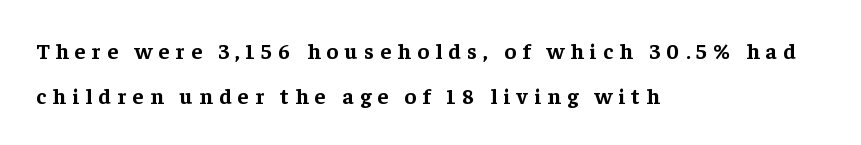
Q: Is the text bold? A: Yes.
Q: Is the text italic (slanted)? A: No, it is upright.
Q: Is the text underlined? A: No.
Q: How is the paragraph aligned? A: Left-aligned.
Q: Is the spacing between letters normal or unusually wide? A: Unusually wide.
Q: Is the spacing between lines tight, normal or loose? A: Loose.
